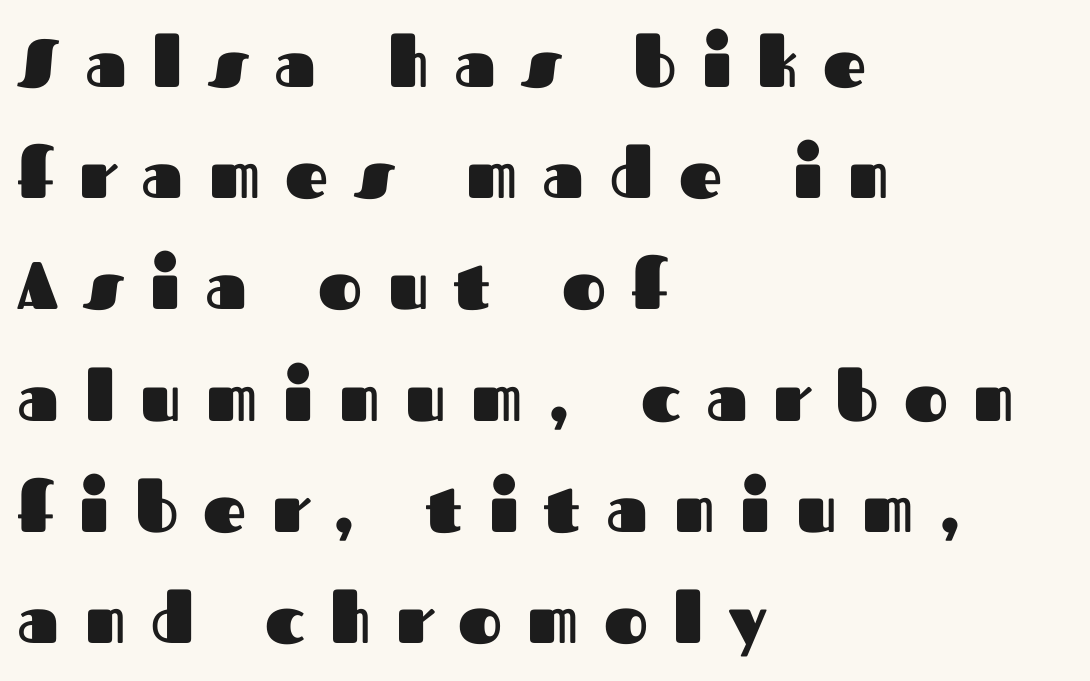
The letters carry no serifs — their stems end cleanly without finishing strokes. This sample has the flowing, uneven cadence of proportional lettering. Does the lettering tilt? It doesn't — this is upright. The strip under each line holds only bare page. Layout note: lines flush left.
